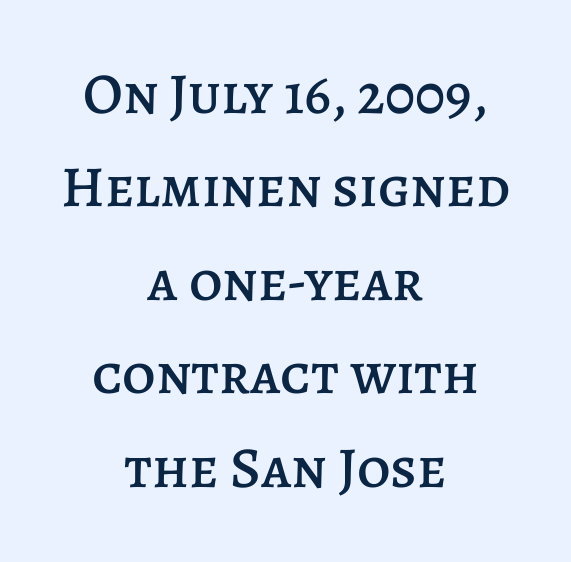
The space beneath each line is pristine and unruled. Is there much room between lines? A standard amount, neither cramped nor airy. Note the varied advance widths — an 'i' is clearly narrower than an 'm'. Posture: upright roman.
